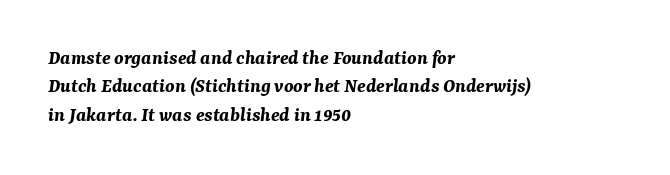
Honestly, there is no underline to notice here at all. A dark, heavy texture on the line: the type is bold. What's the leading like? Ordinary, nothing unusual. Compared with typical body copy, the letter spacing here is the same.
